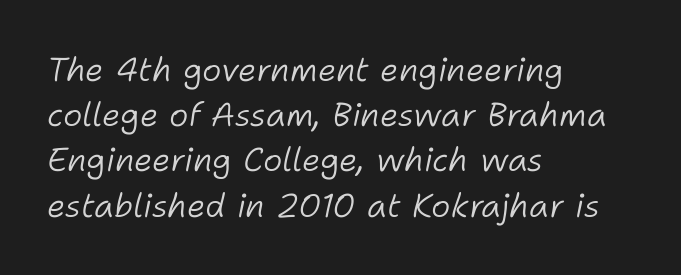
{"italic": "yes", "lean": "right", "slant_degrees": 11, "bold": "no", "weight": "light", "width": "normal", "stroke_contrast": "low", "x_height": "medium", "monospaced": "no", "underline": "no", "align": "left", "line_spacing": "normal", "line_spacing_ratio": 1.37, "letter_spacing": "normal", "letter_spacing_em": 0.0, "glyph_px": 33}
